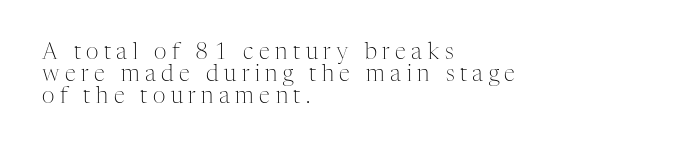
The image shows 22 px text type, upright; set left-aligned, tight line spacing (0.99x), unusually wide letter spacing (+0.25 em), not underlined.
